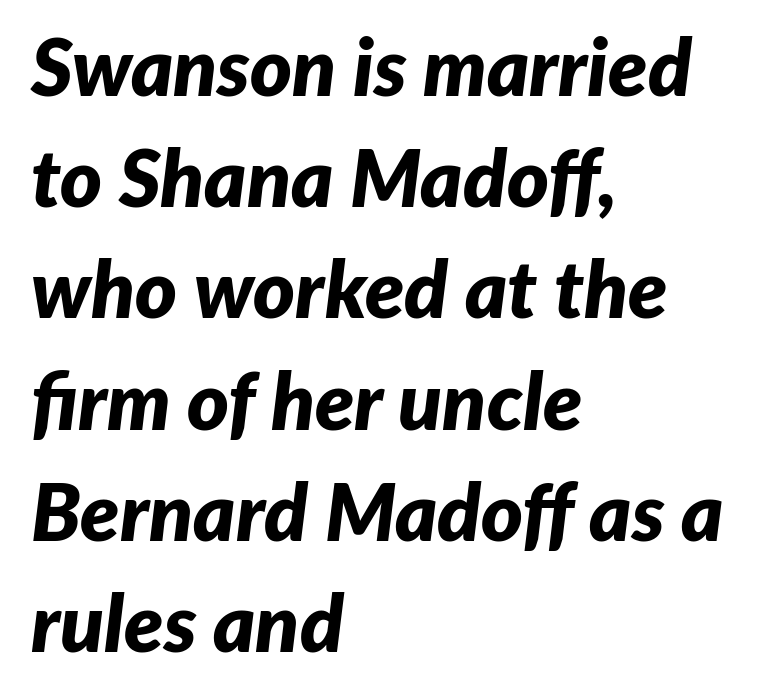
{"italic": "yes", "lean": "right", "slant_degrees": 7, "bold": "yes", "weight": "bold", "width": "normal", "stroke_contrast": "low", "x_height": "medium", "monospaced": "no", "underline": "no", "align": "left", "line_spacing": "normal", "line_spacing_ratio": 1.39, "letter_spacing": "normal", "letter_spacing_em": 0.0, "glyph_px": 80}
